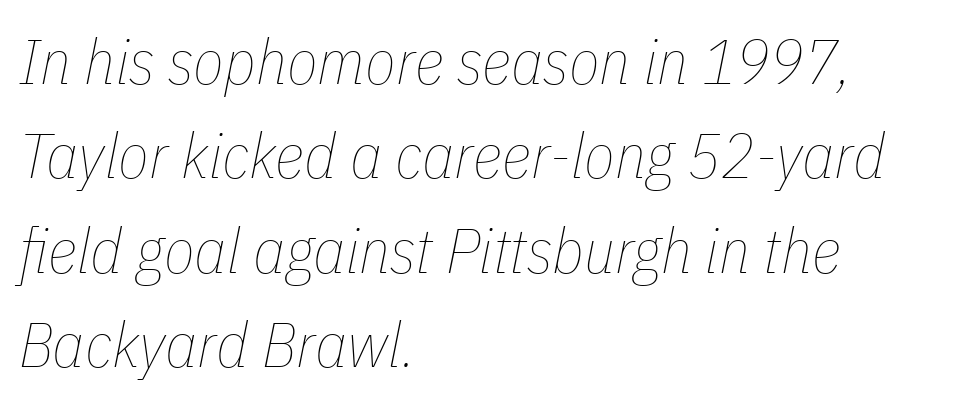
Q: Is the text bold? A: No.
Q: Is the text italic (slanted)? A: Yes, it leans right by about 11 degrees.
Q: Is the text underlined? A: No.
Q: How is the paragraph aligned? A: Left-aligned.
Q: Is the spacing between letters normal or unusually wide? A: Normal.
Q: Is the spacing between lines tight, normal or loose? A: Normal.
Q: Width (condensed, normal, or wide)? A: Condensed.
Q: Stroke contrast? A: Low.
Q: x-height? A: Medium.
Q: Monospaced? A: No.
